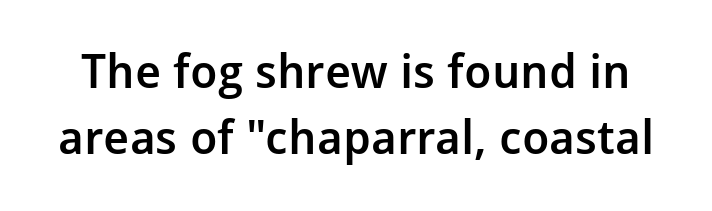
Is the type bold? Partly — it's a semibold, heavier than regular but not fully bold. Between one letter and the next there's only the usual sliver of space. Anything drawn beneath the words? Only blank space. The passage shown is typeset with a sans-serif family. Italic? Not at all — the glyphs are vertical.
